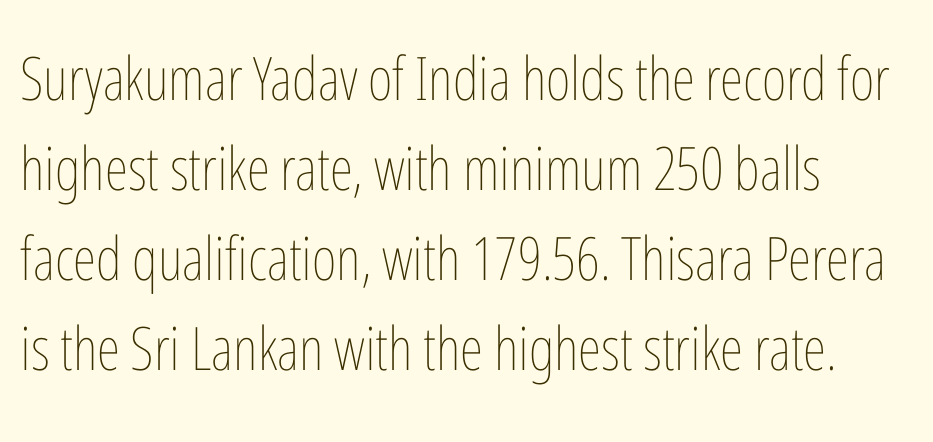
{"italic": "no", "bold": "no", "weight": "thin", "width": "condensed", "stroke_contrast": "low", "x_height": "medium", "monospaced": "no", "underline": "no", "align": "left", "line_spacing": "normal", "line_spacing_ratio": 1.5, "letter_spacing": "normal", "letter_spacing_em": 0.0, "glyph_px": 60}
